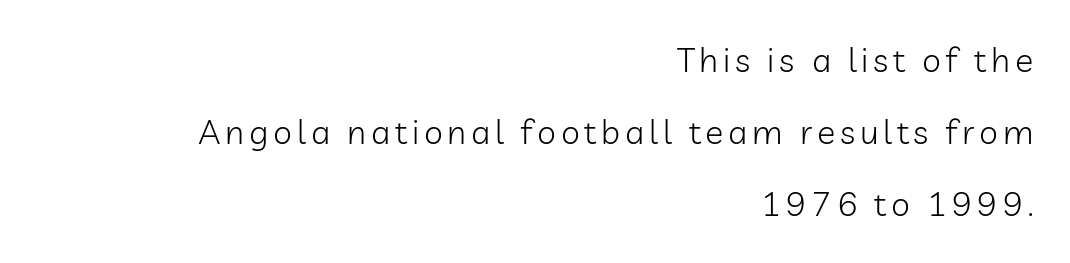
Interline gaps are noticeably wide in this sample. Stroke thickness stays within the range of a standard reading face or lighter. When letters stand straight like this, we call the style roman or upright. The rendering uses natural spacing where letterforms have individual widths. In terms of letterform style, serifs are entirely absent. Each line ends at the same right margin while the left side varies.
